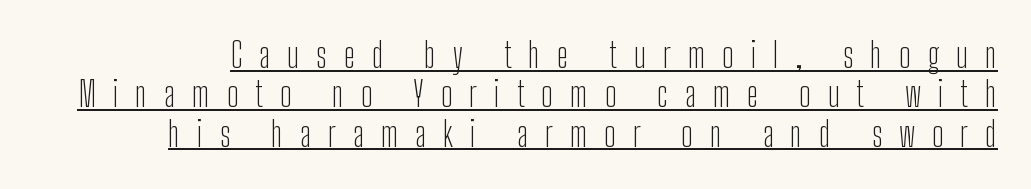
The image shows 34 px light, condensed sans-serif type, upright; set line spacing 1.16x, unusually wide letter spacing (+0.5 em), underlined; low stroke contrast and a medium x-height.
